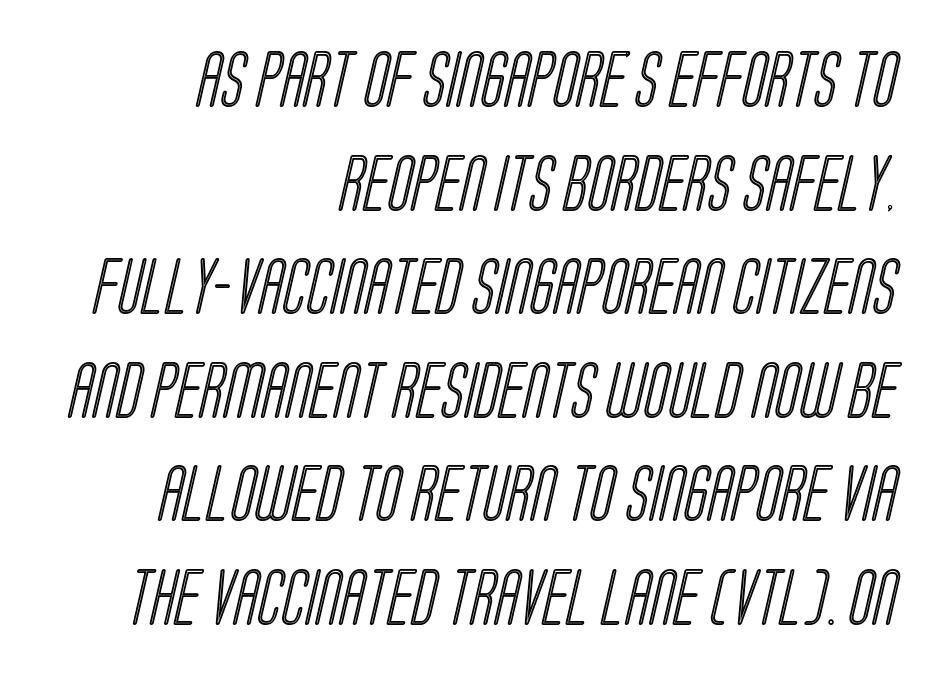
The image shows 56 px condensed type; set right-aligned, line spacing 1.85x, normal letter spacing, not underlined; a large x-height.
